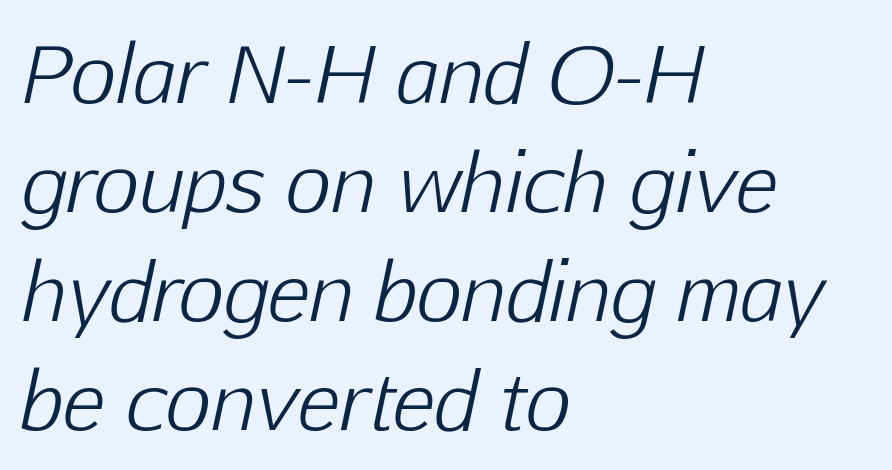
The face used here has a pronounced slope to its letters. These lines are rendered in a variable-pitch font. Tracking here is standard; glyphs follow each other at the usual distance. The space between consecutive lines is moderate. The cut favours lightness, reaching ordinary text weight at its darkest. Caption: multi-line text, flush left, ragged right.
